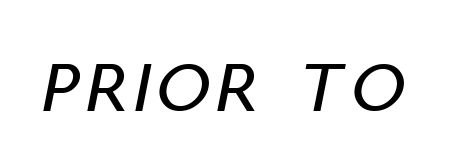
Check the space under the baseline: it is left empty. Proportional: the letters do not fall into vertical columns. The glyphs look as if they've been sheared to an angle.
